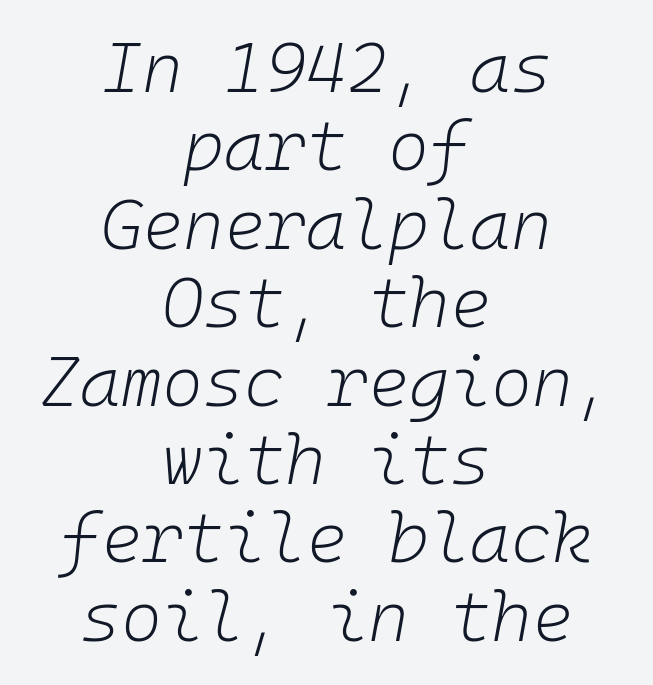
The image shows 70 px light type, italic (leaning right), monospaced; set centered, tight line spacing (1.12x), normal letter spacing, not underlined; low stroke contrast and a medium x-height.
